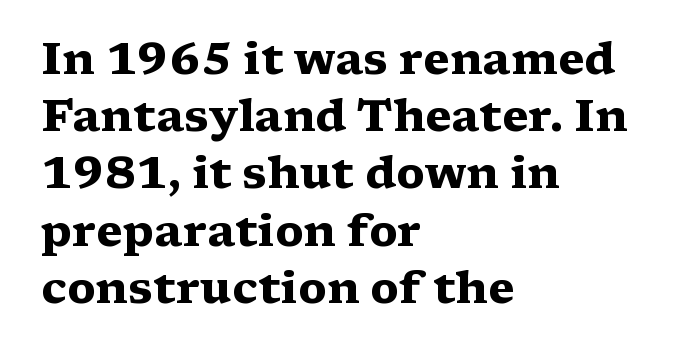
{"serif": "yes", "italic": "no", "bold": "yes", "weight": "heavy", "width": "wide", "stroke_contrast": "medium", "x_height": "medium", "monospaced": "no", "underline": "no", "align": "left", "line_spacing": "normal", "line_spacing_ratio": 1.3, "letter_spacing": "normal", "letter_spacing_em": 0.0, "glyph_px": 44}
